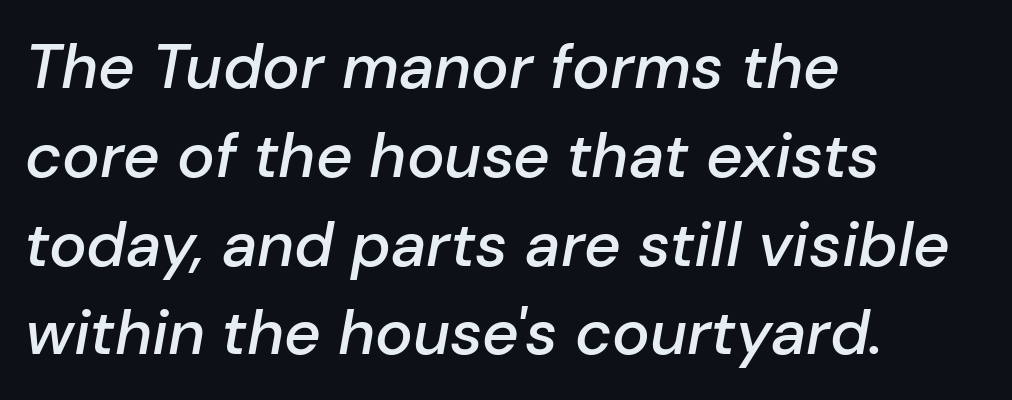
The image shows 63 px semibold type, italic (leaning right); set left-aligned, normal line spacing (1.41x), normal letter spacing, not underlined; low stroke contrast and a medium x-height.
